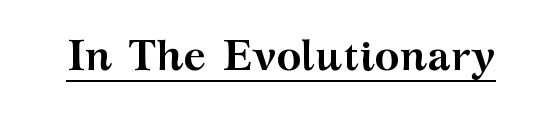
Q: Is the text bold? A: Yes.
Q: Is the text italic (slanted)? A: No, it is upright.
Q: Is the typeface a serif or a sans-serif typeface? A: Serif.
Q: Is the text underlined? A: Yes.
Q: Is the spacing between letters normal or unusually wide? A: Normal.
Q: Width (condensed, normal, or wide)? A: Wide.
Q: Stroke contrast? A: Medium.
Q: x-height? A: Medium.
Q: Monospaced? A: No.
